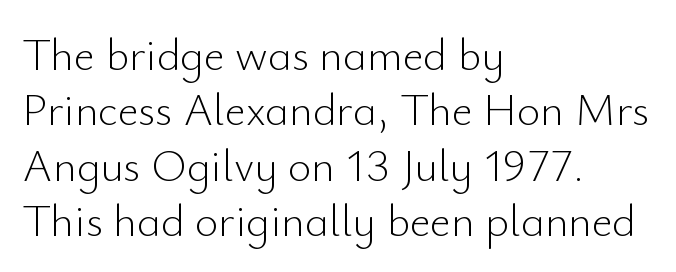
{"serif": "no", "italic": "no", "bold": "no", "weight": "light", "width": "normal", "stroke_contrast": "low", "x_height": "small", "monospaced": "no", "underline": "no", "align": "left", "line_spacing_ratio": 1.23, "letter_spacing": "normal", "letter_spacing_em": 0.0, "glyph_px": 45}
